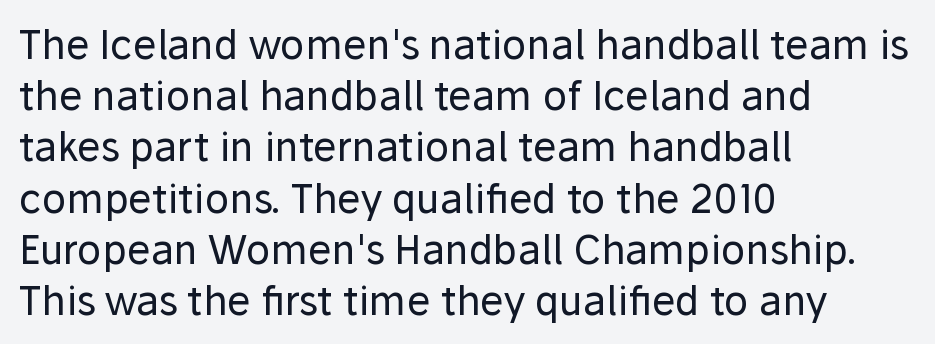
{"serif": "no", "italic": "no", "bold": "no", "weight": "regular", "width": "normal", "stroke_contrast": "low", "x_height": "medium", "monospaced": "no", "underline": "no", "align": "left", "line_spacing": "normal", "line_spacing_ratio": 1.28, "letter_spacing": "normal", "letter_spacing_em": 0.0, "glyph_px": 40}
